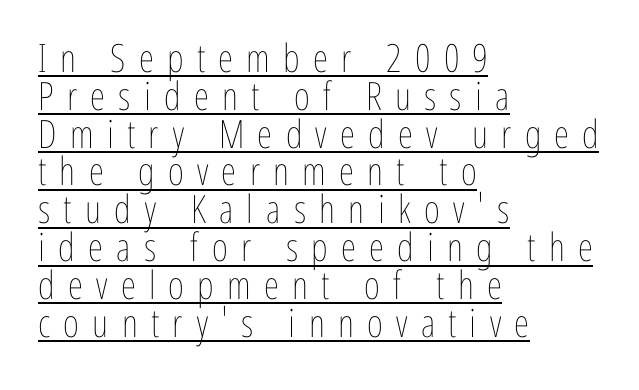
The image shows 39 px thin, condensed type, upright; set left-aligned, tight line spacing (0.97x), unusually wide letter spacing (+0.34 em), underlined; low stroke contrast and a medium x-height.
